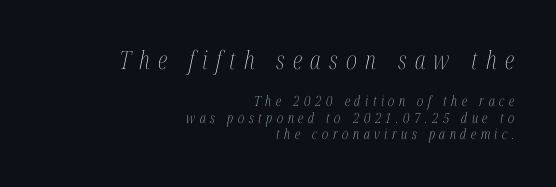
{"italic": "yes", "lean": "right", "slant_degrees": 12, "bold": "no", "underline": "no", "align": "right", "line_spacing_ratio": 1.17, "letter_spacing": "wide", "letter_spacing_em": 0.33, "larger_block": "first", "size_ratio": 1.79, "glyph_px": 25}
